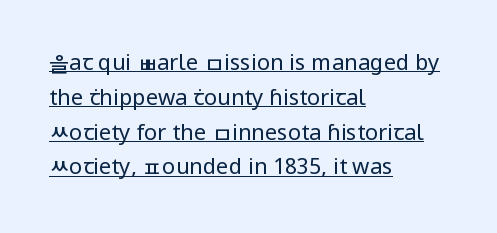
{"italic": "no", "bold": "no", "underline": "yes", "align": "left", "line_spacing": "normal", "line_spacing_ratio": 1.58, "letter_spacing": "normal", "letter_spacing_em": 0.0, "glyph_px": 22}
